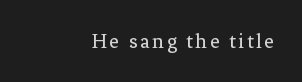
The words here are not underlined. Unlike italic type, these characters show no tilt at all. Which margin do the lines hug? The right one — the left edge is uneven. No heavy texture on the line: the type isn't bold.
